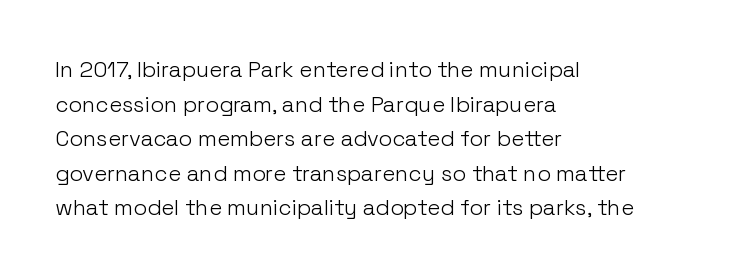
Q: Is the text bold? A: No.
Q: Is the text italic (slanted)? A: No, it is upright.
Q: Is the text underlined? A: No.
Q: How is the paragraph aligned? A: Left-aligned.
Q: Is the spacing between letters normal or unusually wide? A: Normal.
Q: Is the spacing between lines tight, normal or loose? A: Normal.
